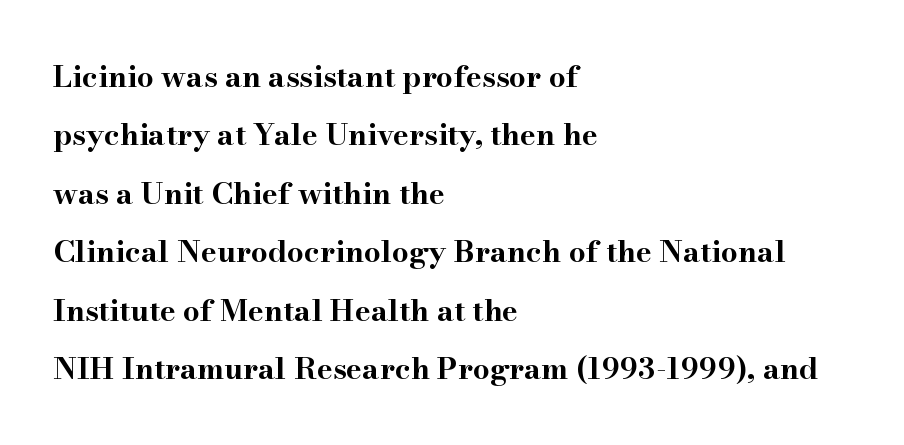
The image shows 30 px bold, wide serif type, upright; set left-aligned, loose line spacing (1.95x), normal letter spacing, not underlined; high stroke contrast and a small x-height.
